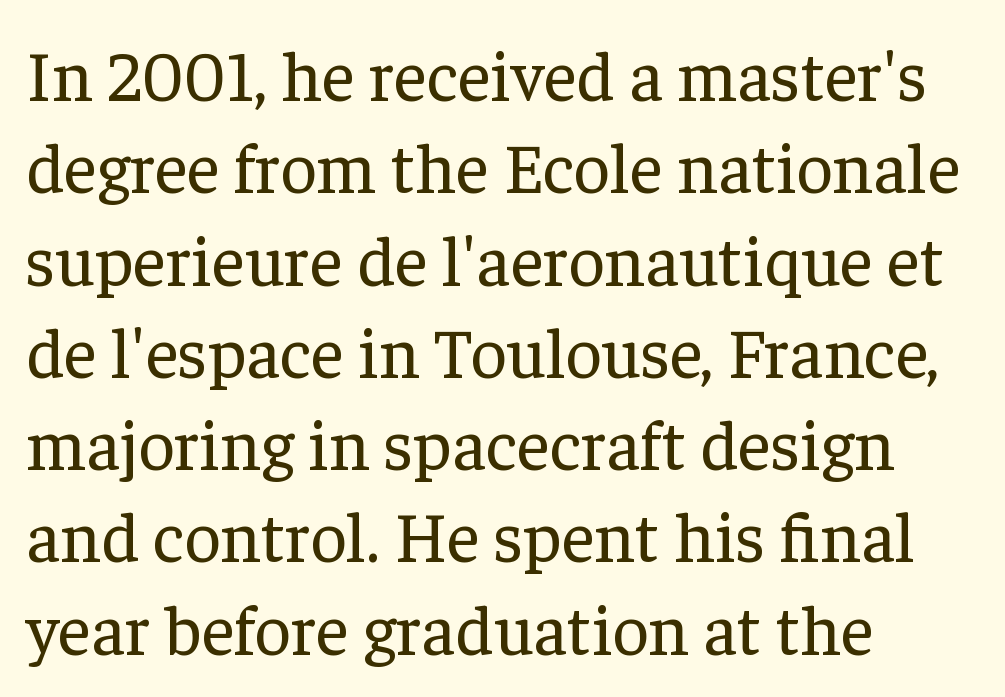
Q: Is the text bold? A: No.
Q: Is the text italic (slanted)? A: No, it is upright.
Q: Is the typeface a serif or a sans-serif typeface? A: Serif.
Q: Is the text underlined? A: No.
Q: How is the paragraph aligned? A: Left-aligned.
Q: Is the spacing between letters normal or unusually wide? A: Normal.
Q: Is the spacing between lines tight, normal or loose? A: Normal.
Q: Width (condensed, normal, or wide)? A: Normal.
Q: Stroke contrast? A: Low.
Q: x-height? A: Medium.
Q: Monospaced? A: No.
